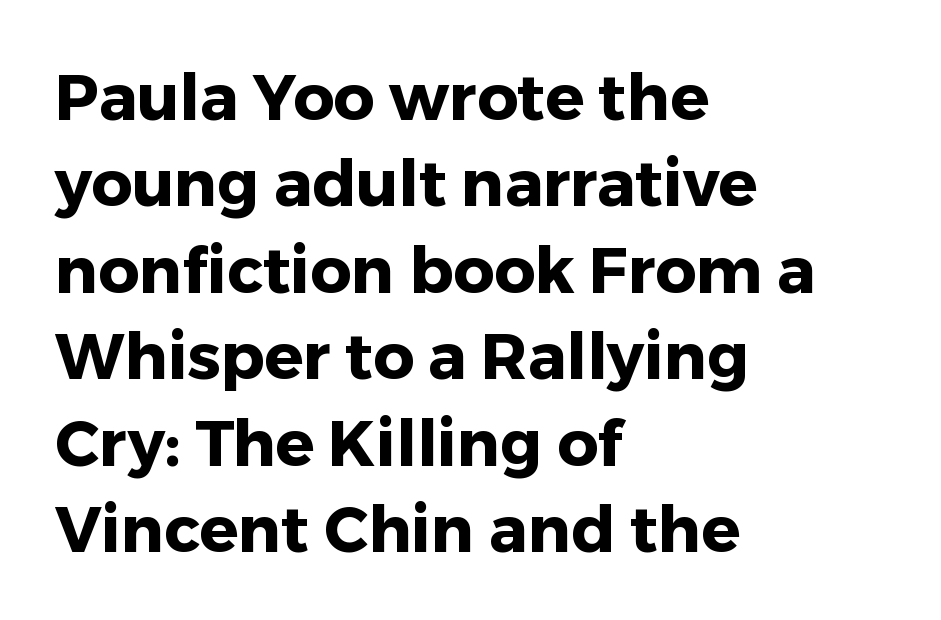
The image shows 64 px heavy sans-serif type, upright; set left-aligned, normal line spacing (1.35x), normal letter spacing, not underlined; low stroke contrast and a medium x-height.
